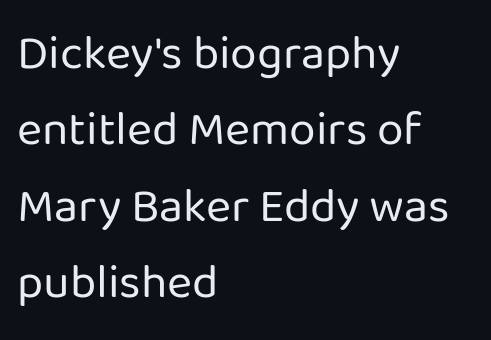
Q: Is the text bold? A: No.
Q: Is the text italic (slanted)? A: No, it is upright.
Q: Is the typeface a serif or a sans-serif typeface? A: Sans-serif.
Q: Is the text underlined? A: No.
Q: How is the paragraph aligned? A: Left-aligned.
Q: Is the spacing between letters normal or unusually wide? A: Normal.
Q: Is the spacing between lines tight, normal or loose? A: Normal.
Q: Width (condensed, normal, or wide)? A: Normal.
Q: Stroke contrast? A: Low.
Q: x-height? A: Medium.
Q: Monospaced? A: No.
